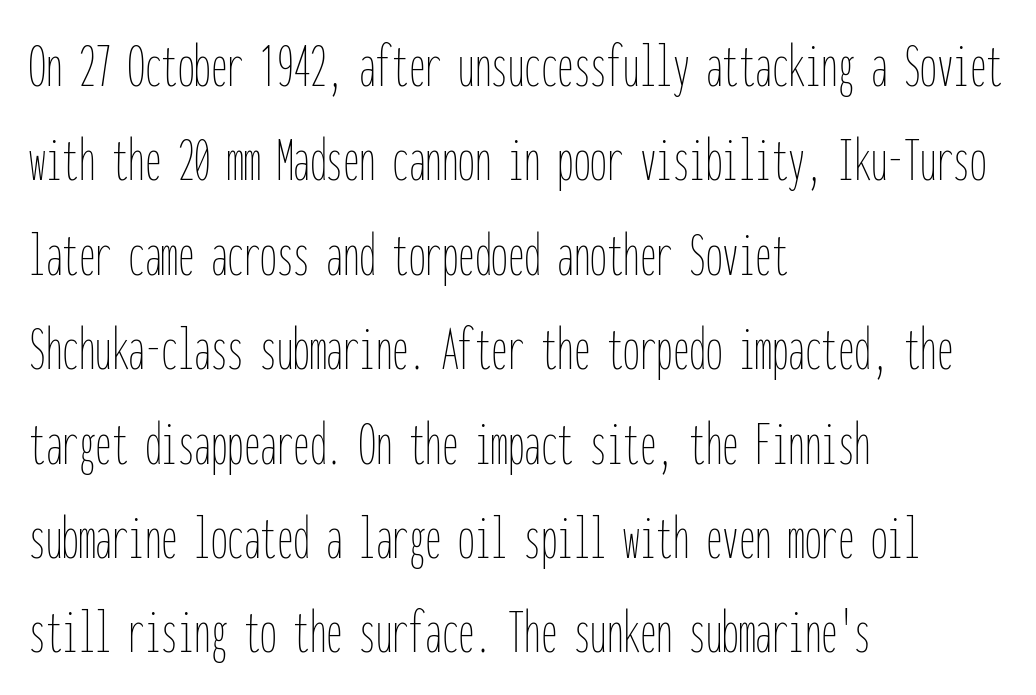
Q: Is the text bold? A: No.
Q: Is the text italic (slanted)? A: No, it is upright.
Q: Is the text underlined? A: No.
Q: How is the paragraph aligned? A: Left-aligned.
Q: Is the spacing between letters normal or unusually wide? A: Normal.
Q: Is the spacing between lines tight, normal or loose? A: Normal.
Q: Width (condensed, normal, or wide)? A: Condensed.
Q: Stroke contrast? A: Low.
Q: x-height? A: Medium.
Q: Monospaced? A: Yes.
